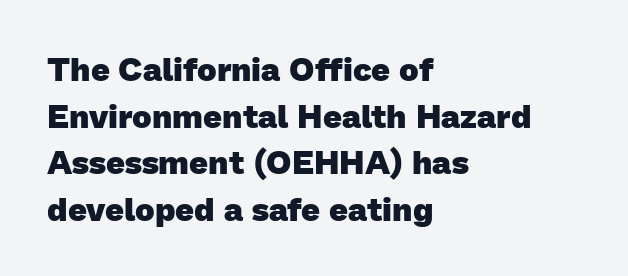
Q: Is the text bold? A: Yes.
Q: Is the typeface a serif or a sans-serif typeface? A: Sans-serif.
Q: Is the text underlined? A: No.
Q: How is the paragraph aligned? A: Left-aligned.
Q: Is the spacing between letters normal or unusually wide? A: Normal.
Q: Is the spacing between lines tight, normal or loose? A: Normal.
Q: Width (condensed, normal, or wide)? A: Normal.
Q: Stroke contrast? A: Low.
Q: x-height? A: Medium.
Q: Monospaced? A: No.
